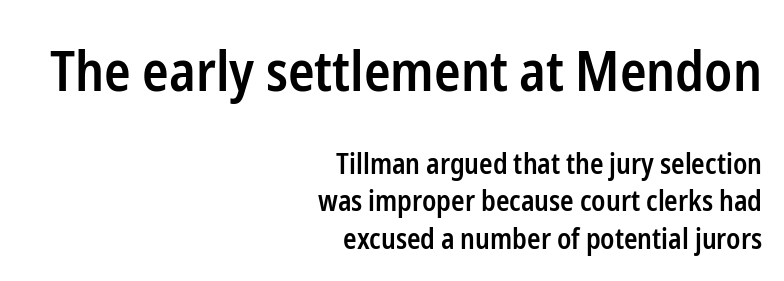
{"serif": "no", "italic": "no", "bold": "semi", "weight": "semibold", "width": "condensed", "stroke_contrast": "low", "x_height": "medium", "monospaced": "no", "underline": "no", "align": "right", "line_spacing": "normal", "line_spacing_ratio": 1.33, "letter_spacing": "normal", "letter_spacing_em": 0.0, "larger_block": "first", "size_ratio": 1.96, "glyph_px": 55}
